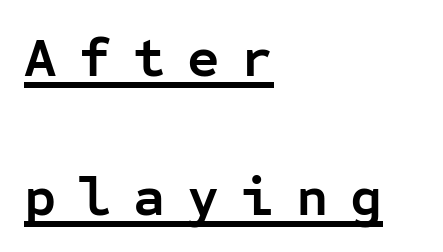
{"serif": "no", "italic": "no", "bold": "yes", "weight": "semibold", "width": "normal", "stroke_contrast": "low", "x_height": "medium", "monospaced": "yes", "underline": "yes", "align": "left", "line_spacing": "loose", "line_spacing_ratio": 2.48, "letter_spacing": "wide", "letter_spacing_em": 0.39, "glyph_px": 56}
